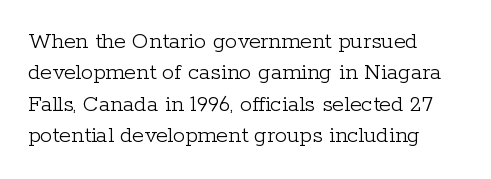
{"italic": "no", "bold": "no", "underline": "no", "align": "left", "line_spacing": "normal", "line_spacing_ratio": 1.31, "letter_spacing": "normal", "letter_spacing_em": 0.0, "glyph_px": 24}
